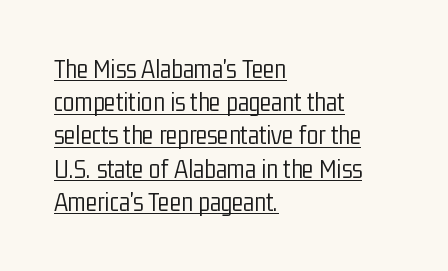
The image shows 27 px text type, upright; set left-aligned, line spacing 1.23x, normal letter spacing, underlined.
